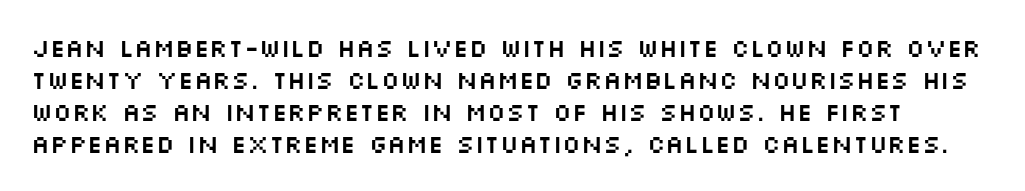
The image shows 25 px text type, upright; set normal line spacing (1.28x), normal letter spacing, not underlined.
